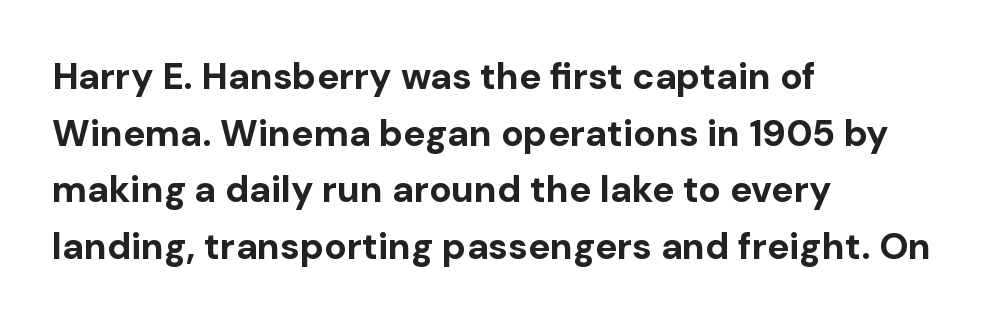
The image shows 37 px bold sans-serif type, upright; set left-aligned, normal line spacing (1.53x), normal letter spacing, not underlined; low stroke contrast and a medium x-height.
